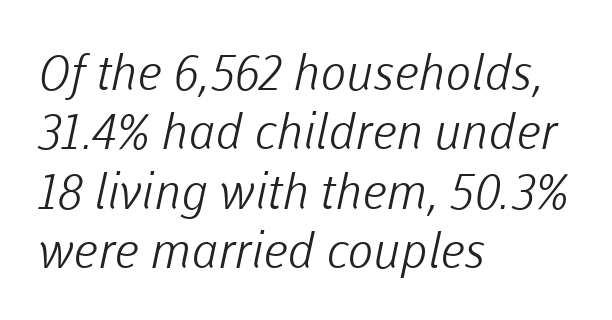
Character widths vary here, with narrow letters taking less room than wide ones. The letters sit at their default tracking, neither squeezed nor spread. Has an underline been added? It has not. Typographically, this falls in the sans-serif category. Horizontal alignment here is leftward, the default for most running prose. The letterforms sit at book weight or below.
